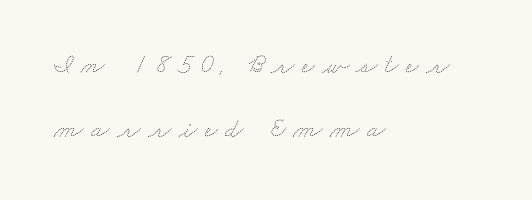
{"bold": "no", "underline": "no", "align": "left", "line_spacing": "loose", "line_spacing_ratio": 2.36, "letter_spacing": "wide", "letter_spacing_em": 0.28, "glyph_px": 27}
